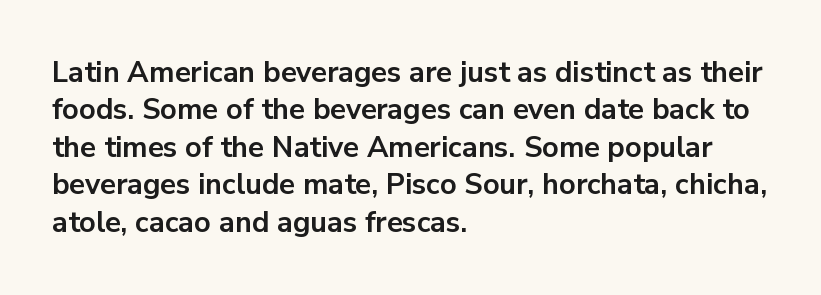
Q: Is the text bold? A: Yes.
Q: Is the text italic (slanted)? A: No, it is upright.
Q: Is the typeface a serif or a sans-serif typeface? A: Sans-serif.
Q: Is the text underlined? A: No.
Q: How is the paragraph aligned? A: Left-aligned.
Q: Is the spacing between letters normal or unusually wide? A: Normal.
Q: Is the spacing between lines tight, normal or loose? A: Normal.
Q: Width (condensed, normal, or wide)? A: Normal.
Q: Stroke contrast? A: Low.
Q: x-height? A: Medium.
Q: Monospaced? A: No.
